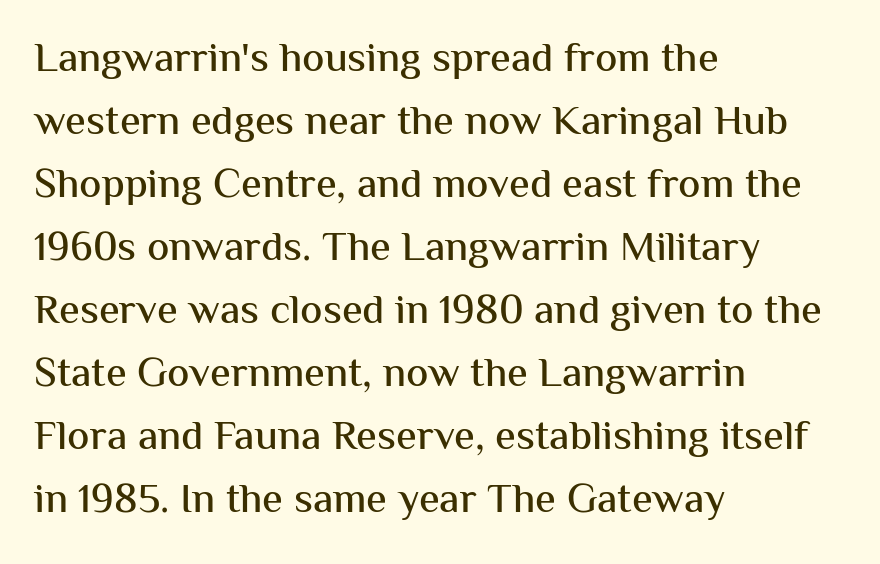
Q: Is the text italic (slanted)? A: No, it is upright.
Q: Is the typeface a serif or a sans-serif typeface? A: Sans-serif.
Q: Is the text underlined? A: No.
Q: How is the paragraph aligned? A: Left-aligned.
Q: Is the spacing between letters normal or unusually wide? A: Normal.
Q: Is the spacing between lines tight, normal or loose? A: Normal.
Q: Width (condensed, normal, or wide)? A: Normal.
Q: Stroke contrast? A: Medium.
Q: x-height? A: Medium.
Q: Monospaced? A: No.
